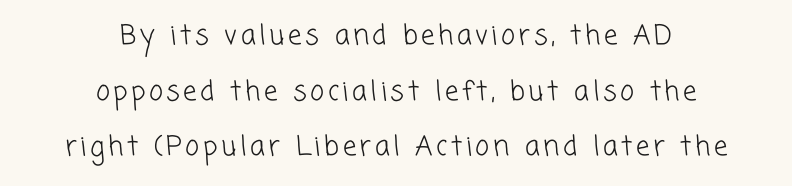
{"bold": "no", "underline": "no", "align": "center", "line_spacing": "loose", "line_spacing_ratio": 2.06, "glyph_px": 27}
